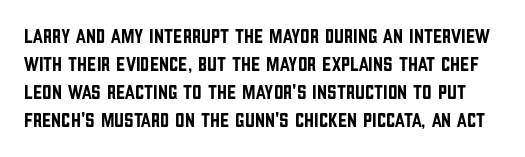
The image shows 21 px text type, upright; set normal line spacing (1.34x), normal letter spacing, not underlined.
